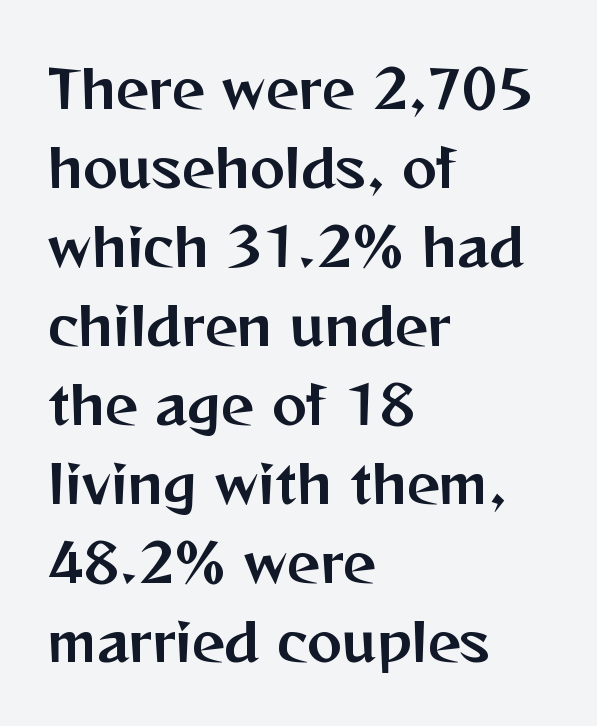
Notice how the passage keeps a crisp vertical edge on the left only. I'd call this a sans setting — the letters go barefoot. Nobody touched the tracking dial on this one. Underline: absent.
